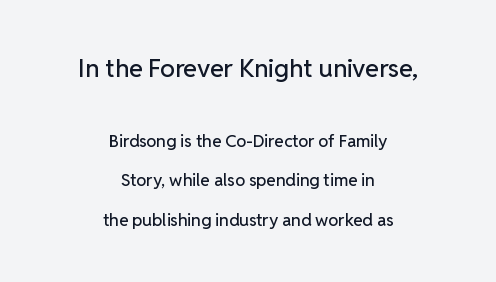
{"italic": "no", "underline": "no", "align": "center", "line_spacing": "loose", "line_spacing_ratio": 2.32, "letter_spacing": "normal", "letter_spacing_em": 0.0, "larger_block": "first", "size_ratio": 1.47, "glyph_px": 25}
